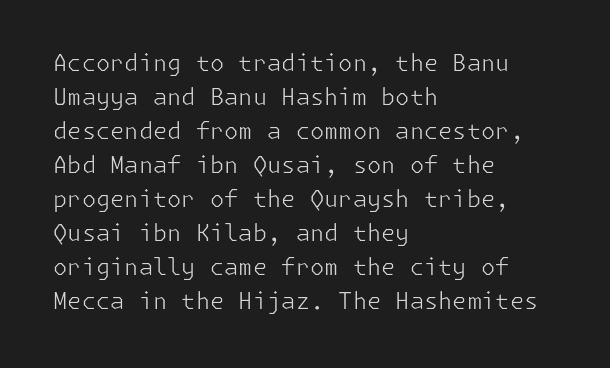
Q: Is the text bold? A: No.
Q: Is the text italic (slanted)? A: No, it is upright.
Q: Is the text underlined? A: No.
Q: How is the paragraph aligned? A: Left-aligned.
Q: Is the spacing between letters normal or unusually wide? A: Normal.
Q: Is the spacing between lines tight, normal or loose? A: Normal.
